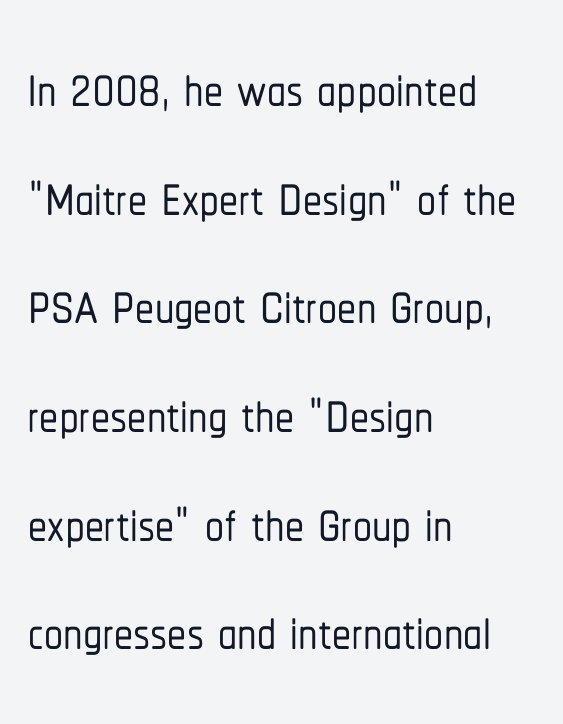
Q: Is the text italic (slanted)? A: No, it is upright.
Q: Is the typeface a serif or a sans-serif typeface? A: Sans-serif.
Q: Is the text underlined? A: No.
Q: How is the paragraph aligned? A: Left-aligned.
Q: Is the spacing between letters normal or unusually wide? A: Normal.
Q: Is the spacing between lines tight, normal or loose? A: Normal.
Q: Width (condensed, normal, or wide)? A: Condensed.
Q: Stroke contrast? A: Low.
Q: x-height? A: Medium.
Q: Monospaced? A: No.
